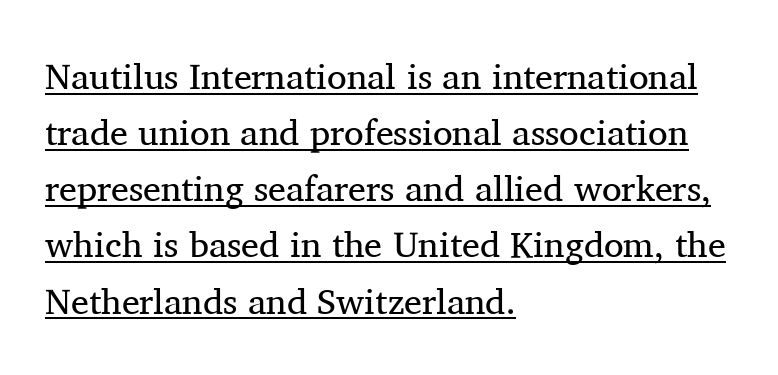
{"serif": "yes", "italic": "no", "bold": "no", "weight": "regular", "width": "normal", "stroke_contrast": "medium", "x_height": "medium", "monospaced": "no", "underline": "yes", "align": "left", "line_spacing": "normal", "line_spacing_ratio": 1.56, "letter_spacing": "normal", "letter_spacing_em": 0.0, "glyph_px": 36}
